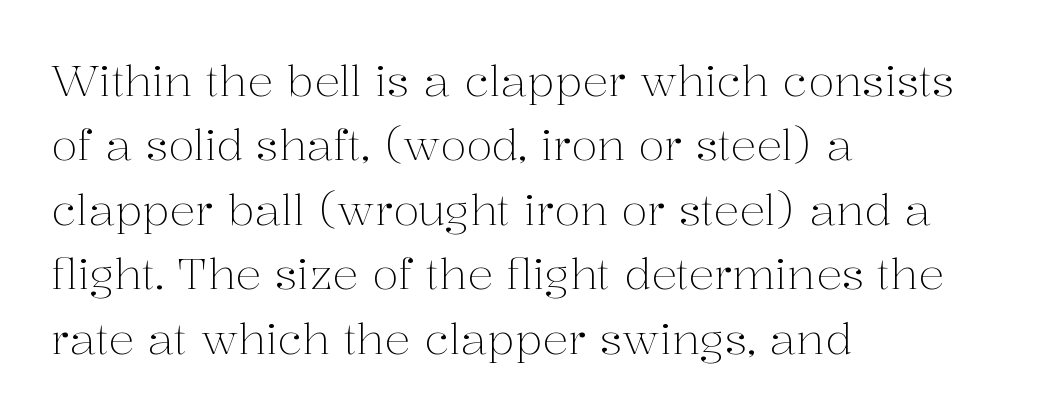
The passage is arranged the way most books set body copy — flush left. The typeface has the unassuming heft of standard copy or less. The rendering shows small feet on the letterforms — a serif design. The letterforms sit shoulder to shoulder at normal distance. No italicization has been applied; the sample stays upright.
